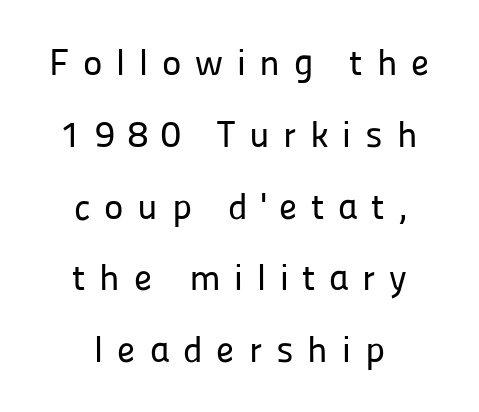
The image shows 37 px sans-serif type, upright; set centered, loose line spacing (1.94x), unusually wide letter spacing (+0.37 em), not underlined; low stroke contrast and a medium x-height.
